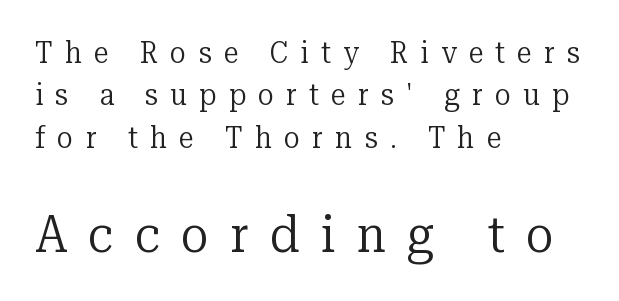
Q: Is the text bold? A: No.
Q: Is the text italic (slanted)? A: No, it is upright.
Q: Is the typeface a serif or a sans-serif typeface? A: Serif.
Q: Is the text underlined? A: No.
Q: How is the paragraph aligned? A: Left-aligned.
Q: Is the spacing between letters normal or unusually wide? A: Unusually wide.
Q: Is the spacing between lines tight, normal or loose? A: Normal.
Q: Which block of text is set in a larger size, the first (top) or the second (bottom)? A: The second (bottom) one.
Q: Width (condensed, normal, or wide)? A: Normal.
Q: Stroke contrast? A: Low.
Q: x-height? A: Medium.
Q: Monospaced? A: No.
